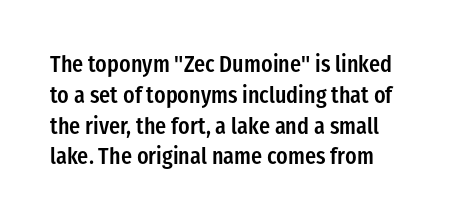
The strokes are fattened partway — semibold, not bold. Posture: straight, roman, zero tilt. Tracking here is standard; glyphs follow each other at the usual distance. A bare baseline throughout the passage. The line-height multiplier appears to be the usual default.
